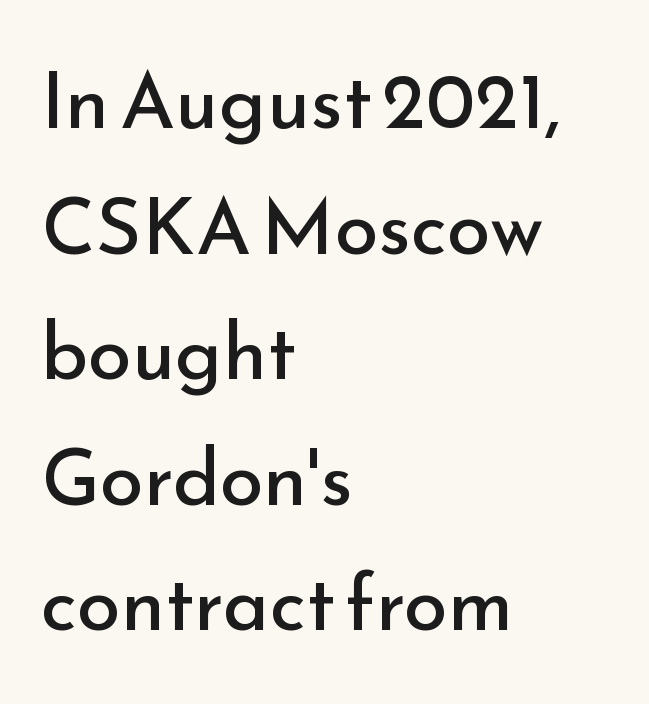
Q: Is the text bold? A: No.
Q: Is the text italic (slanted)? A: No, it is upright.
Q: Is the typeface a serif or a sans-serif typeface? A: Sans-serif.
Q: Is the text underlined? A: No.
Q: How is the paragraph aligned? A: Left-aligned.
Q: Is the spacing between letters normal or unusually wide? A: Normal.
Q: Is the spacing between lines tight, normal or loose? A: Normal.
Q: Width (condensed, normal, or wide)? A: Normal.
Q: Stroke contrast? A: Low.
Q: x-height? A: Small.
Q: Monospaced? A: No.
